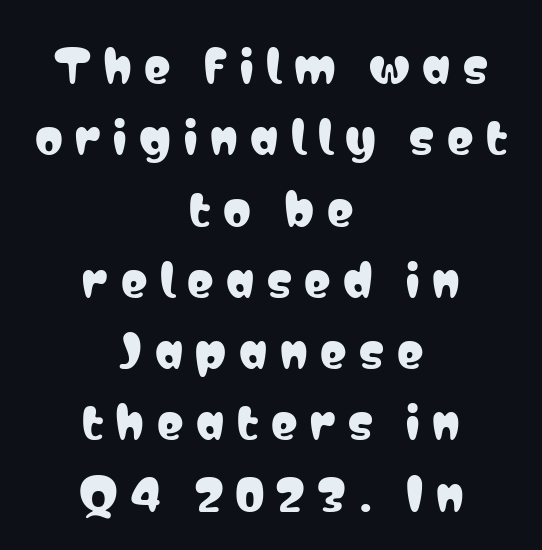
Typographically, this falls in the sans-serif category. A roman cut, with each character standing at attention. You could not count columns in this text — the font is proportionally spaced. What's the leading like? Ordinary, nothing unusual.
